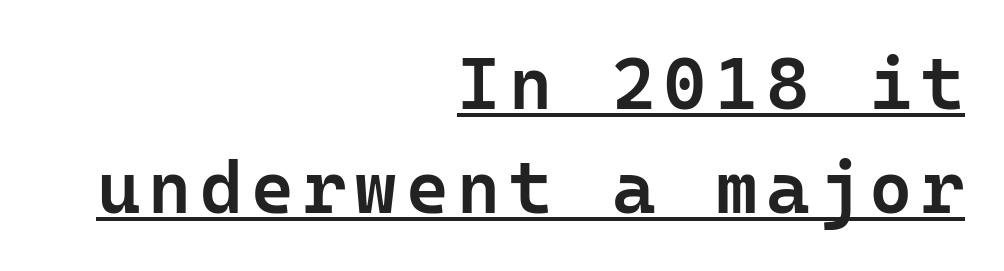
The image shows 74 px semibold sans-serif type, upright, monospaced; set right-aligned, normal line spacing (1.4x), underlined; low stroke contrast and a medium x-height.
